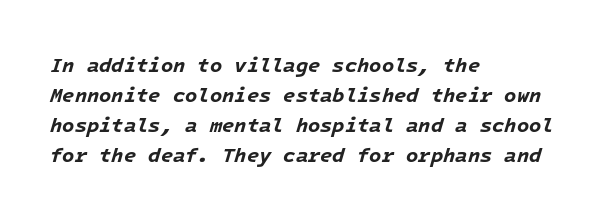
The image shows 20 px bold type, italic (leaning right); set left-aligned, normal line spacing (1.5x), normal letter spacing, not underlined.
